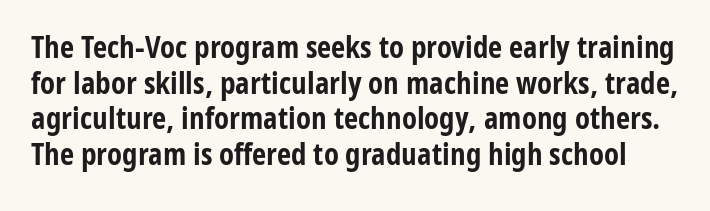
{"serif": "no", "italic": "no", "bold": "yes", "weight": "bold", "width": "condensed", "stroke_contrast": "low", "x_height": "medium", "monospaced": "no", "underline": "no", "line_spacing": "tight", "line_spacing_ratio": 1.15, "letter_spacing": "normal", "letter_spacing_em": 0.0, "glyph_px": 31}
